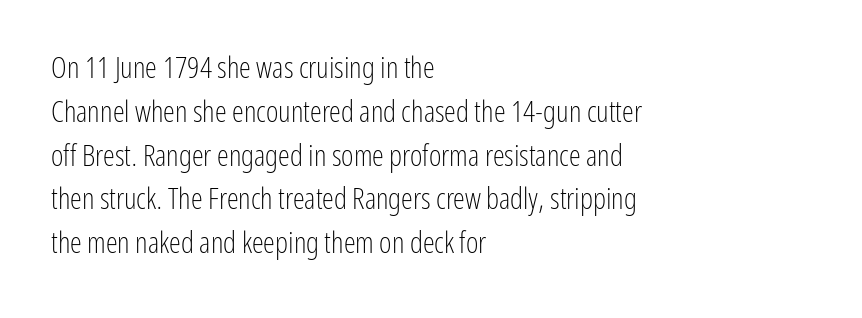
Do the characters align in a grid? No, the font is proportional. Bare-footed words on every line. Counters stay open thanks to moderate or lighter strokes. Notice how descenders clear the ascenders below comfortably — that's standard leading.
